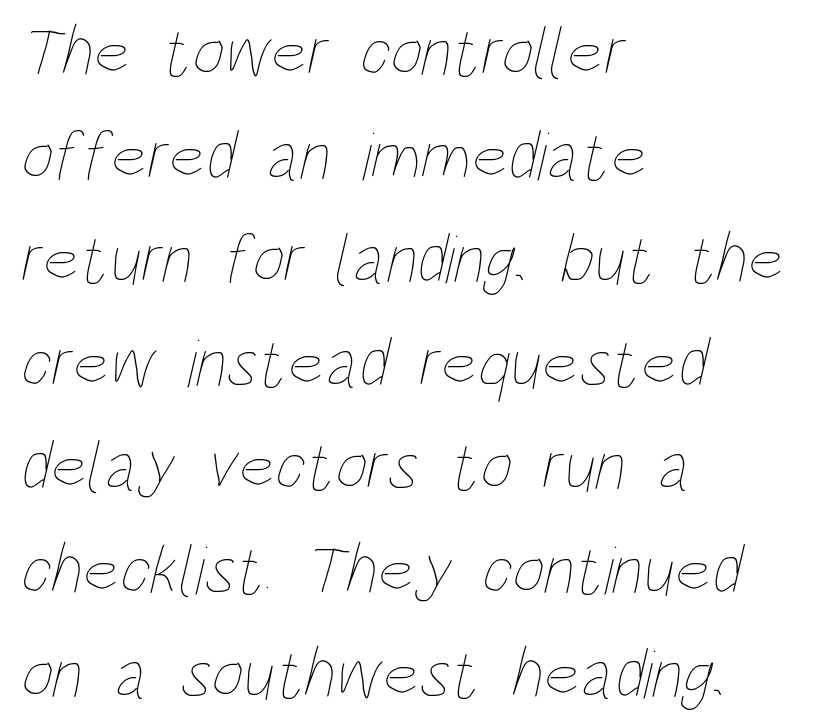
Q: Is the text bold? A: No.
Q: Is the text underlined? A: No.
Q: How is the paragraph aligned? A: Left-aligned.
Q: Is the spacing between letters normal or unusually wide? A: Normal.
Q: Is the spacing between lines tight, normal or loose? A: Normal.
Q: Width (condensed, normal, or wide)? A: Condensed.
Q: Stroke contrast? A: Low.
Q: x-height? A: Large.
Q: Monospaced? A: No.
